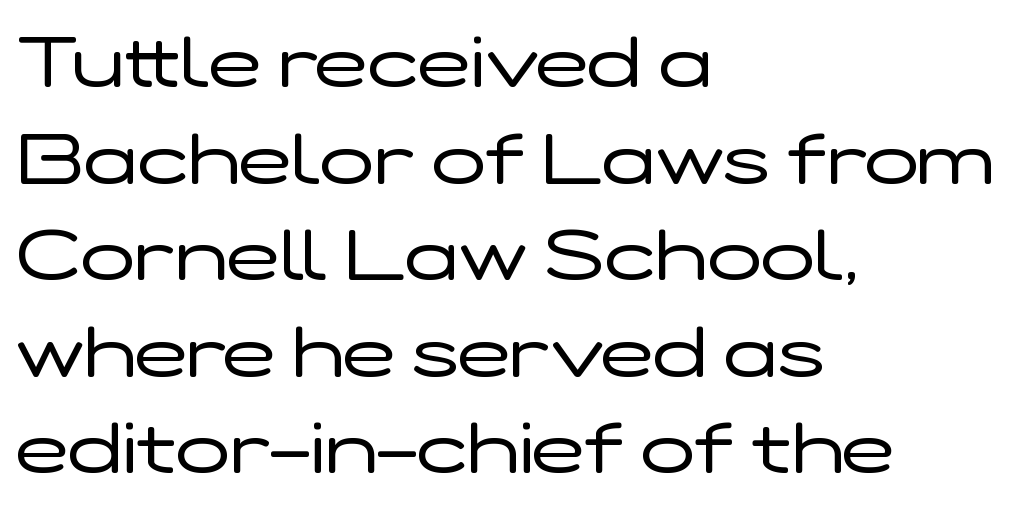
The image shows 71 px regular-weight, wide sans-serif type, upright; set left-aligned, normal line spacing (1.36x), normal letter spacing, not underlined; low stroke contrast and a medium x-height.
